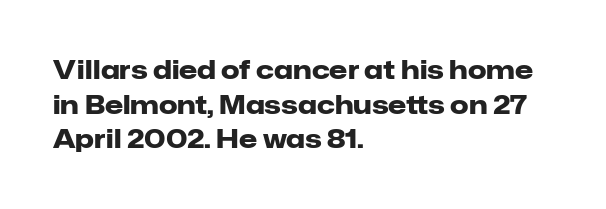
The image shows 26 px bold type, upright; set left-aligned, normal line spacing (1.33x), normal letter spacing, not underlined.
